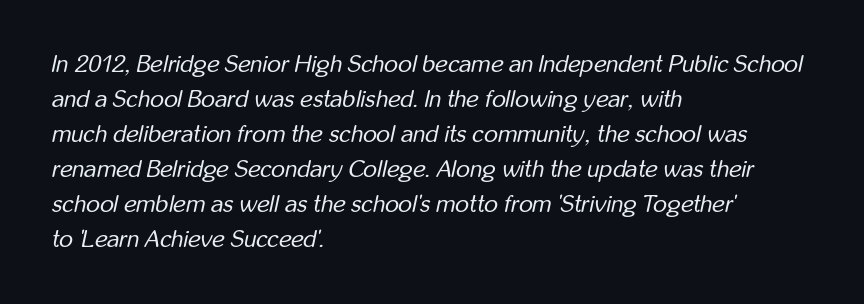
The image shows 24 px text type, italic (leaning right); set left-aligned, normal line spacing (1.46x), normal letter spacing, not underlined.
